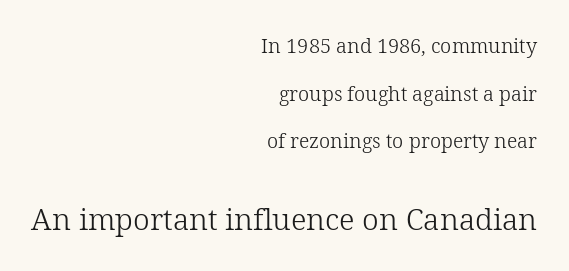
{"serif": "yes", "italic": "no", "bold": "no", "weight": "light", "width": "normal", "stroke_contrast": "low", "x_height": "medium", "monospaced": "no", "underline": "no", "align": "right", "line_spacing": "loose", "line_spacing_ratio": 2.38, "letter_spacing": "normal", "letter_spacing_em": 0.0, "larger_block": "second", "size_ratio": 1.5, "glyph_px": 30}
